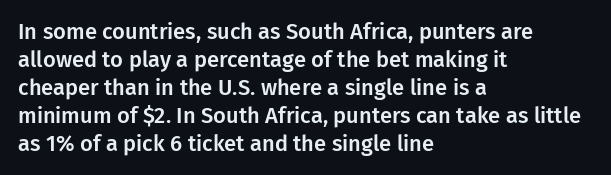
The image shows 22 px text type, upright; set left-aligned, normal line spacing (1.27x), normal letter spacing, not underlined.
